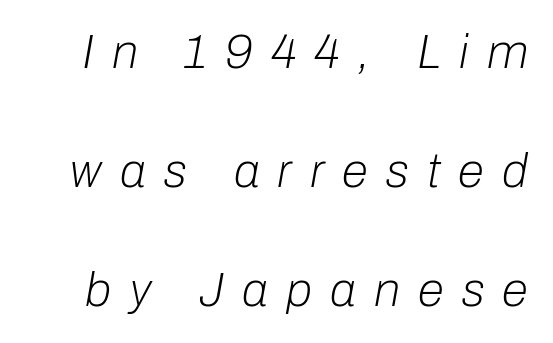
Stroke thickness stays within the range of a standard reading face or lighter. Widely set lines give the paragraph a tall, airy silhouette. Each row of text sits above clean, open space. This sample uses an oblique cut, with every glyph tilted off the vertical. Look at the tracking — it's clearly loosened, letters drifting apart.
